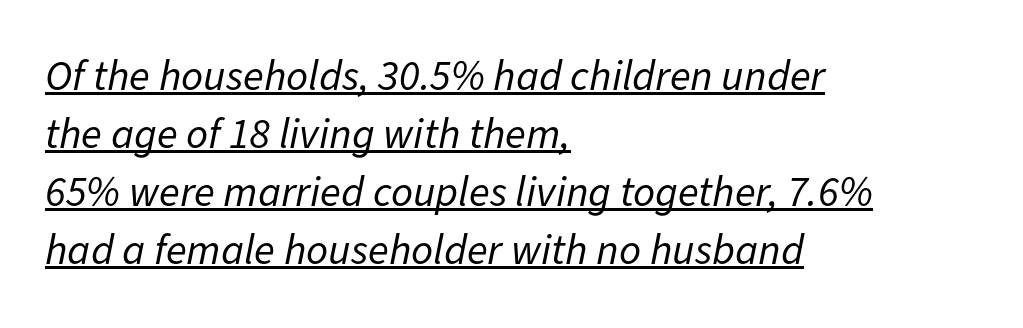
Q: Is the text bold? A: No.
Q: Is the text italic (slanted)? A: Yes, it leans right by about 11 degrees.
Q: Is the text underlined? A: Yes.
Q: How is the paragraph aligned? A: Left-aligned.
Q: Is the spacing between letters normal or unusually wide? A: Normal.
Q: Is the spacing between lines tight, normal or loose? A: Normal.
Q: Width (condensed, normal, or wide)? A: Normal.
Q: Stroke contrast? A: Low.
Q: x-height? A: Medium.
Q: Monospaced? A: No.
